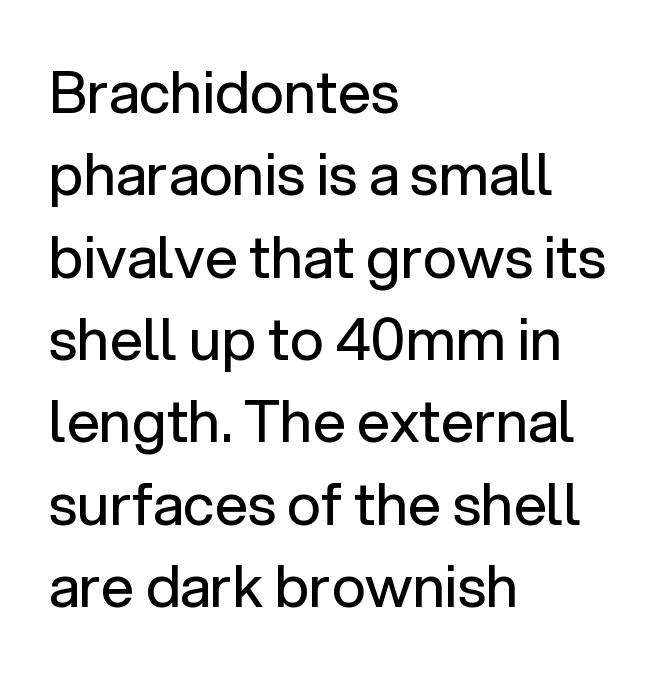
Q: Is the text bold? A: No.
Q: Is the text italic (slanted)? A: No, it is upright.
Q: Is the typeface a serif or a sans-serif typeface? A: Sans-serif.
Q: Is the text underlined? A: No.
Q: How is the paragraph aligned? A: Left-aligned.
Q: Is the spacing between letters normal or unusually wide? A: Normal.
Q: Is the spacing between lines tight, normal or loose? A: Normal.
Q: Width (condensed, normal, or wide)? A: Normal.
Q: Stroke contrast? A: Low.
Q: x-height? A: Medium.
Q: Monospaced? A: No.
